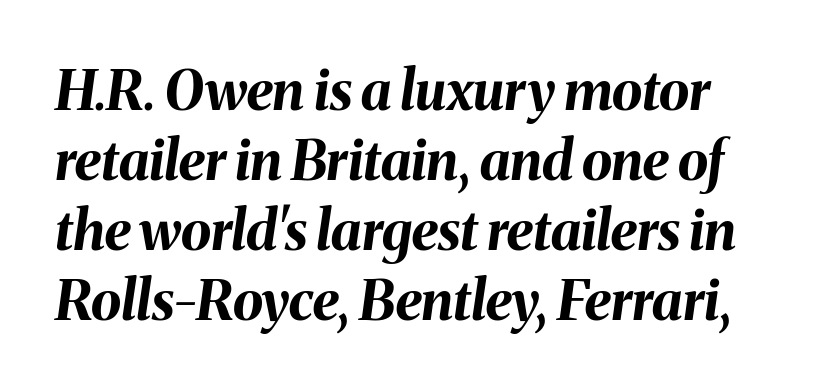
Q: Is the text bold? A: Yes.
Q: Is the text italic (slanted)? A: Yes, it leans right by about 8 degrees.
Q: Is the text underlined? A: No.
Q: How is the paragraph aligned? A: Left-aligned.
Q: Is the spacing between letters normal or unusually wide? A: Normal.
Q: Is the spacing between lines tight, normal or loose? A: Normal.
Q: Width (condensed, normal, or wide)? A: Normal.
Q: Stroke contrast? A: Medium.
Q: x-height? A: Medium.
Q: Monospaced? A: No.
